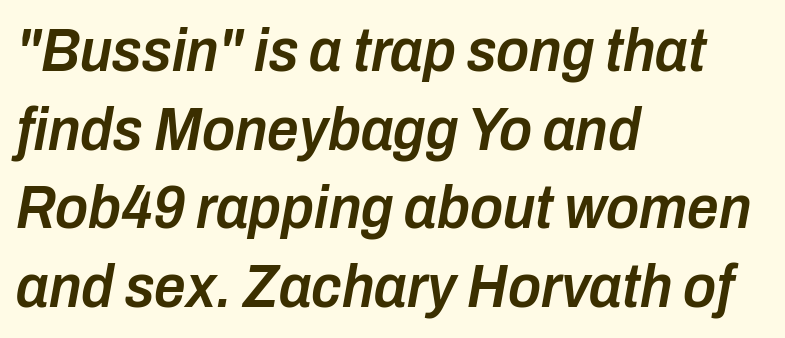
The image shows 62 px semibold, condensed type, italic (leaning right); set left-aligned, normal line spacing (1.27x), normal letter spacing, not underlined; low stroke contrast and a medium x-height.
